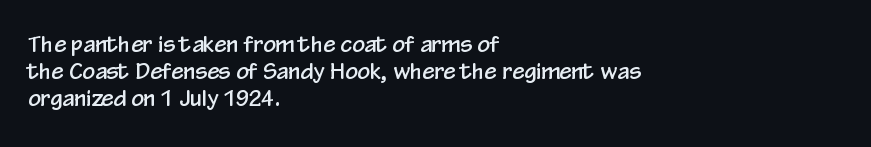
{"italic": "no", "underline": "no", "align": "left", "line_spacing_ratio": 1.23, "letter_spacing": "normal", "letter_spacing_em": 0.0, "glyph_px": 22}
